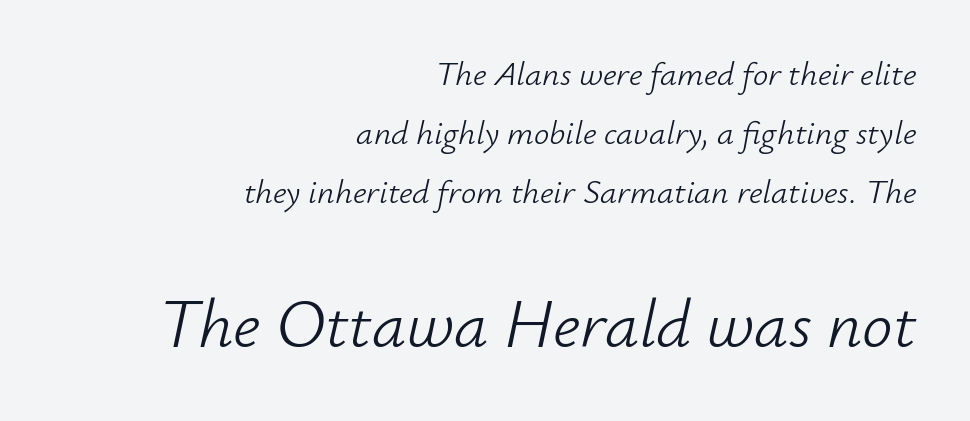
The image shows 68 px light type, italic (leaning right); set right-aligned, line spacing 1.73x, normal letter spacing, not underlined; the second (bottom) block is 2.0x larger; low stroke contrast and a small x-height.
